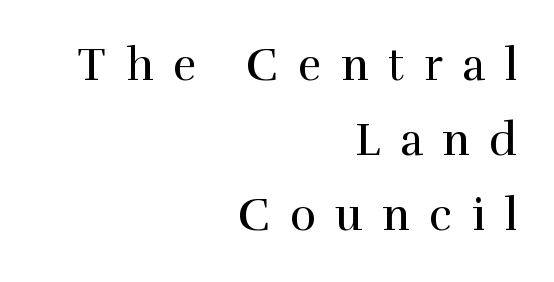
{"serif": "yes", "italic": "no", "bold": "no", "weight": "regular", "width": "normal", "stroke_contrast": "high", "x_height": "medium", "monospaced": "no", "underline": "no", "align": "right", "line_spacing": "normal", "line_spacing_ratio": 1.67, "letter_spacing": "wide", "letter_spacing_em": 0.43, "glyph_px": 45}
